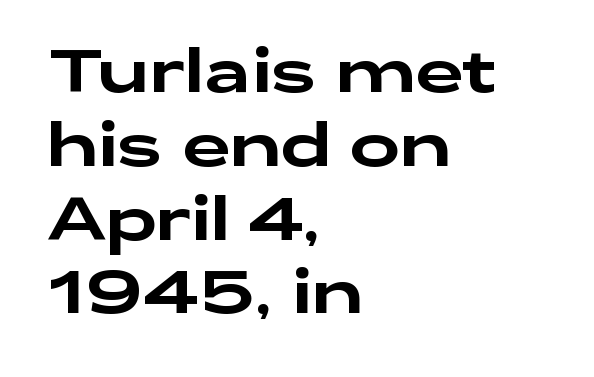
{"serif": "no", "italic": "no", "width": "wide", "stroke_contrast": "low", "x_height": "medium", "monospaced": "no", "underline": "no", "align": "left", "line_spacing_ratio": 1.23, "letter_spacing": "normal", "letter_spacing_em": 0.0, "glyph_px": 60}
